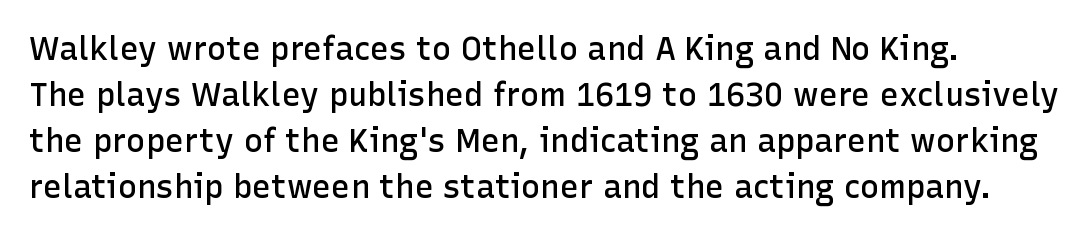
The image shows 32 px semibold sans-serif type, upright; set normal line spacing (1.44x), normal letter spacing, not underlined; low stroke contrast and a medium x-height.
